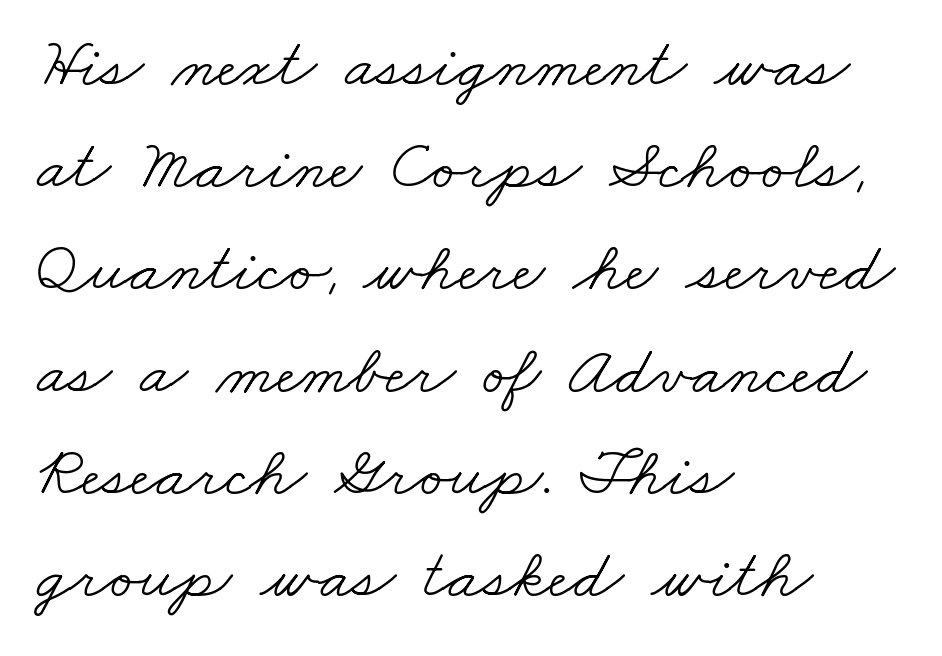
The image shows 70 px light, wide serif type; set left-aligned, normal line spacing (1.46x), normal letter spacing, not underlined; low stroke contrast and a small x-height.
